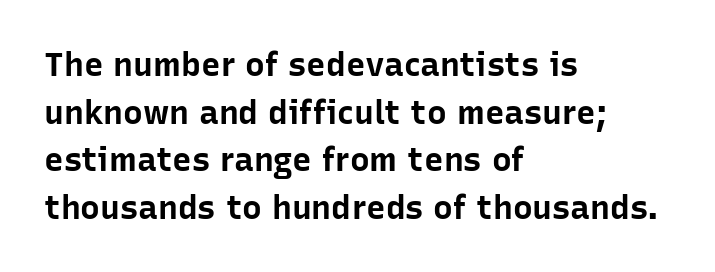
Q: Is the text bold? A: Yes.
Q: Is the text italic (slanted)? A: No, it is upright.
Q: Is the typeface a serif or a sans-serif typeface? A: Sans-serif.
Q: Is the text underlined? A: No.
Q: How is the paragraph aligned? A: Left-aligned.
Q: Is the spacing between letters normal or unusually wide? A: Normal.
Q: Is the spacing between lines tight, normal or loose? A: Normal.
Q: Width (condensed, normal, or wide)? A: Normal.
Q: Stroke contrast? A: Low.
Q: x-height? A: Medium.
Q: Monospaced? A: No.
